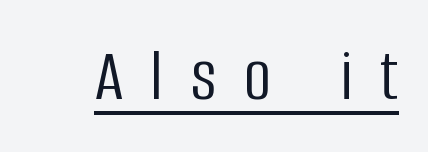
The image shows 76 px light, condensed sans-serif type, upright; set unusually wide letter spacing (+0.36 em), underlined; low stroke contrast and a large x-height.
